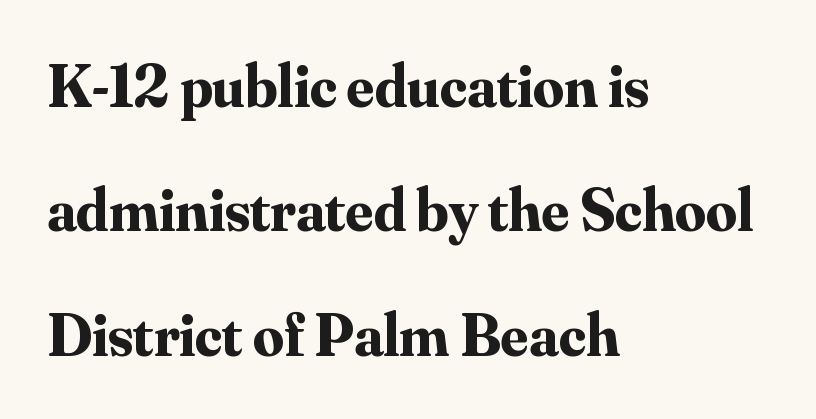
Q: Is the text bold? A: Yes.
Q: Is the text italic (slanted)? A: No, it is upright.
Q: Is the typeface a serif or a sans-serif typeface? A: Serif.
Q: Is the text underlined? A: No.
Q: How is the paragraph aligned? A: Left-aligned.
Q: Is the spacing between letters normal or unusually wide? A: Normal.
Q: Is the spacing between lines tight, normal or loose? A: Loose.
Q: Width (condensed, normal, or wide)? A: Normal.
Q: Stroke contrast? A: Medium.
Q: x-height? A: Small.
Q: Monospaced? A: No.
